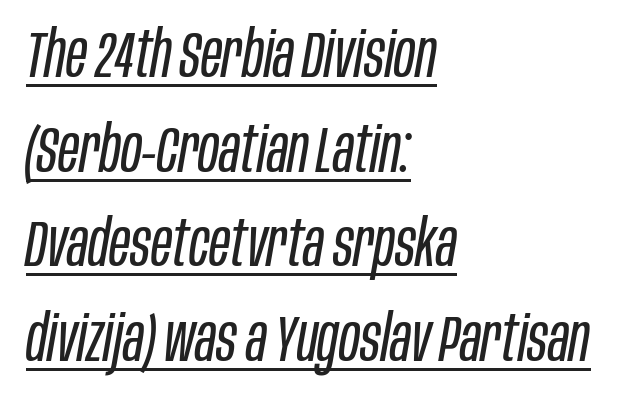
{"italic": "yes", "lean": "right", "slant_degrees": 10, "bold": "no", "weight": "regular", "width": "condensed", "stroke_contrast": "low", "x_height": "large", "monospaced": "no", "underline": "yes", "align": "left", "line_spacing": "normal", "line_spacing_ratio": 1.48, "letter_spacing": "normal", "letter_spacing_em": 0.0, "glyph_px": 64}
